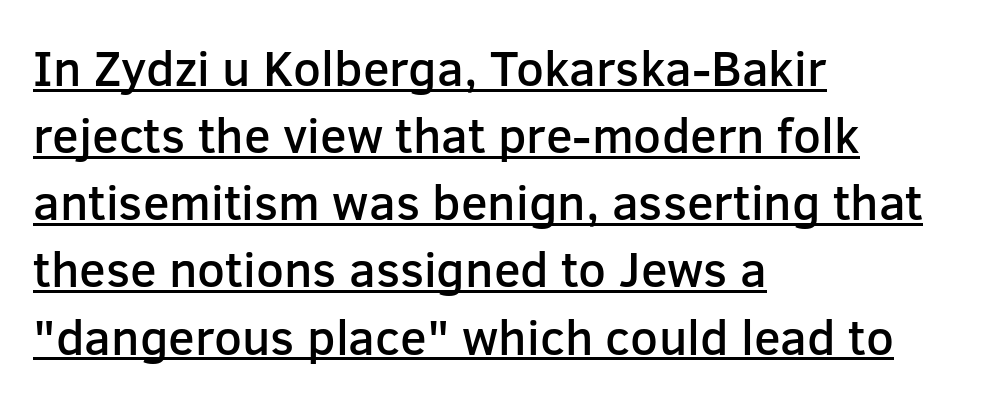
The image shows 49 px semibold sans-serif type, upright; set left-aligned, normal line spacing (1.37x), normal letter spacing, underlined; low stroke contrast and a medium x-height.
